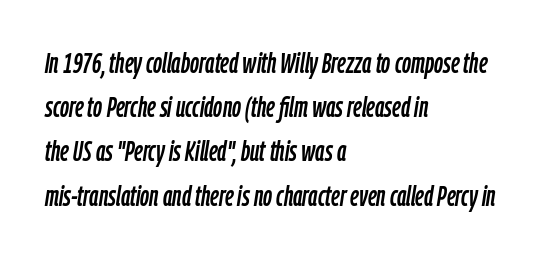
{"italic": "yes", "lean": "right", "slant_degrees": 9, "width": "condensed", "stroke_contrast": "low", "x_height": "medium", "monospaced": "no", "underline": "no", "align": "left", "line_spacing": "normal", "line_spacing_ratio": 1.58, "letter_spacing": "normal", "letter_spacing_em": 0.0, "glyph_px": 28}
